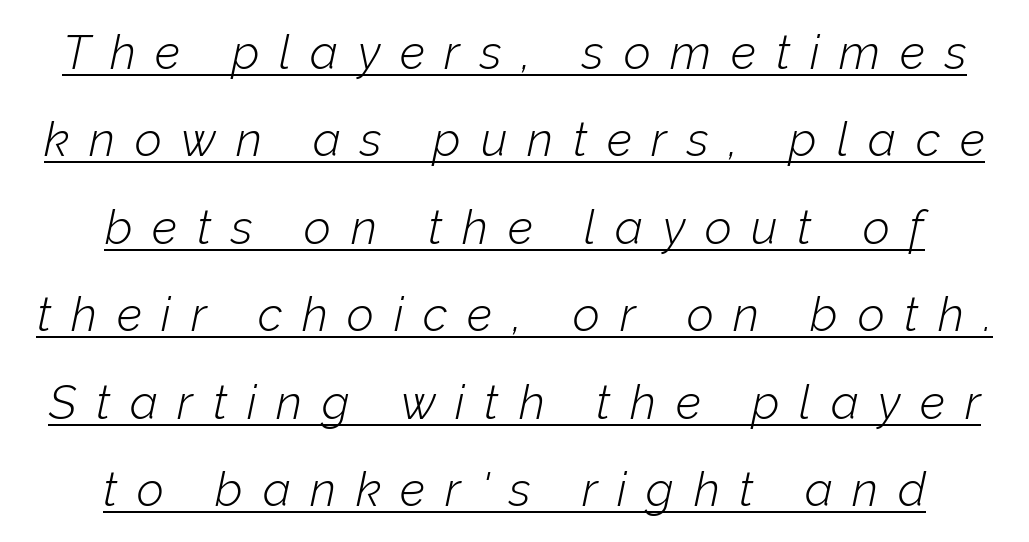
This rendering widens character spacing well past its baseline value. Weight class: somewhere from thin through regular. Yep, that's italic — everything's leaning. These lines are rendered in a variable-pitch font.
